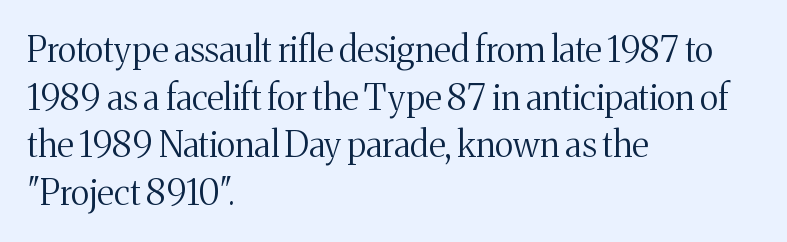
The image shows 35 px regular-weight serif type, upright; set left-aligned, normal line spacing (1.36x), normal letter spacing, not underlined; medium stroke contrast and a medium x-height.
